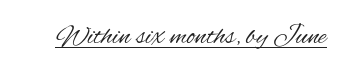
The image shows 28 px regular-weight, condensed sans-serif type; set normal letter spacing, underlined; medium stroke contrast and a small x-height.
